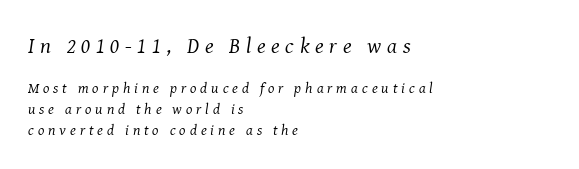
Q: Is the text bold? A: No.
Q: Is the text italic (slanted)? A: Yes, it leans right by about 8 degrees.
Q: Is the text underlined? A: No.
Q: How is the paragraph aligned? A: Left-aligned.
Q: Is the spacing between letters normal or unusually wide? A: Unusually wide.
Q: Is the spacing between lines tight, normal or loose? A: Normal.
Q: Which block of text is set in a larger size, the first (top) or the second (bottom)? A: The first (top) one.
